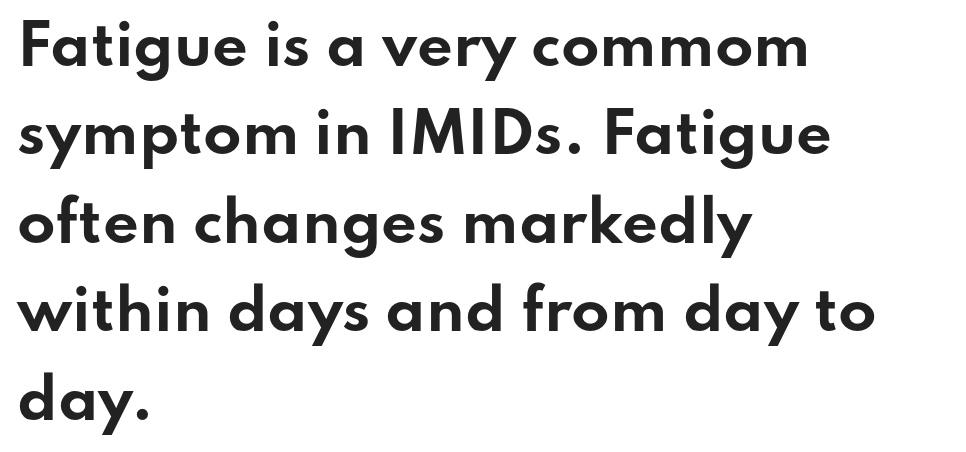
The image shows 56 px bold, wide sans-serif type, upright; set left-aligned, normal line spacing (1.58x), normal letter spacing, not underlined; low stroke contrast and a small x-height.
